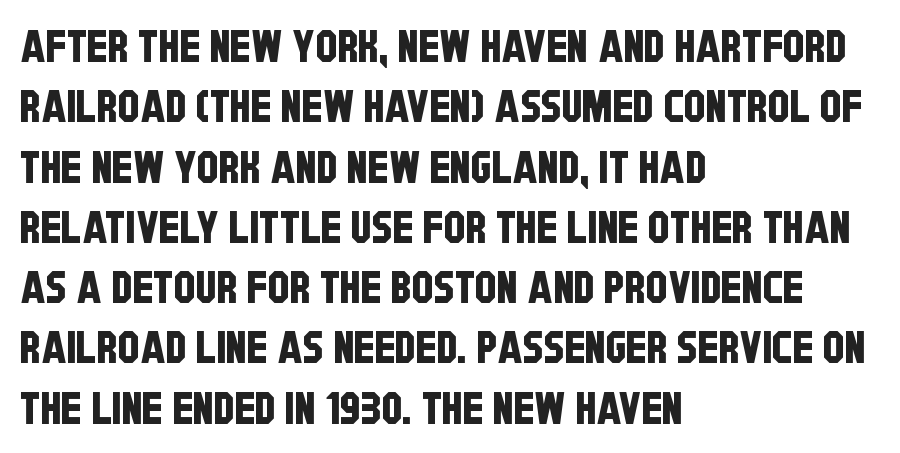
The image shows 44 px condensed sans-serif type; set left-aligned, normal line spacing (1.37x), normal letter spacing, not underlined; low stroke contrast and a large x-height.
